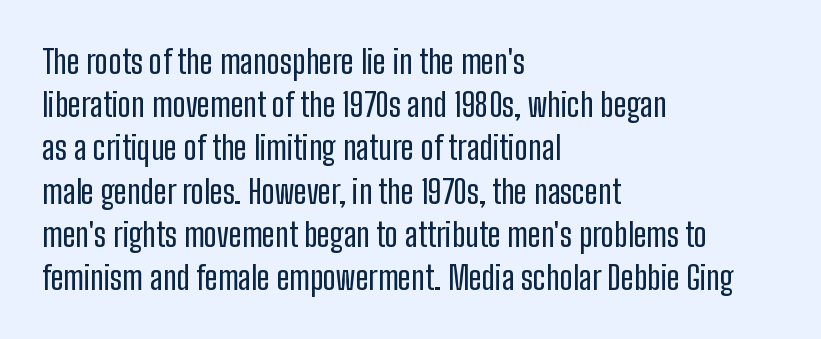
{"serif": "no", "italic": "no", "width": "condensed", "stroke_contrast": "low", "x_height": "medium", "monospaced": "no", "underline": "no", "align": "left", "line_spacing": "normal", "line_spacing_ratio": 1.35, "letter_spacing": "normal", "letter_spacing_em": 0.0, "glyph_px": 32}
